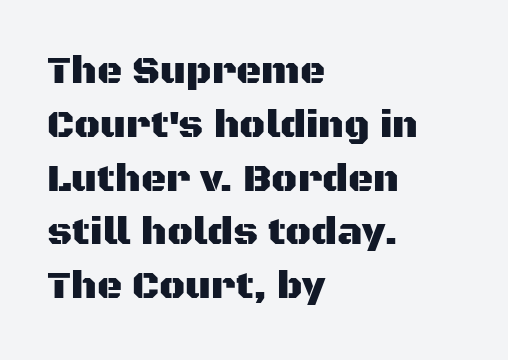
Q: Is the text italic (slanted)? A: No, it is upright.
Q: Is the typeface a serif or a sans-serif typeface? A: Sans-serif.
Q: Is the text underlined? A: No.
Q: How is the paragraph aligned? A: Left-aligned.
Q: Is the spacing between letters normal or unusually wide? A: Normal.
Q: Is the spacing between lines tight, normal or loose? A: Normal.
Q: Width (condensed, normal, or wide)? A: Normal.
Q: Stroke contrast? A: Medium.
Q: x-height? A: Large.
Q: Monospaced? A: No.
